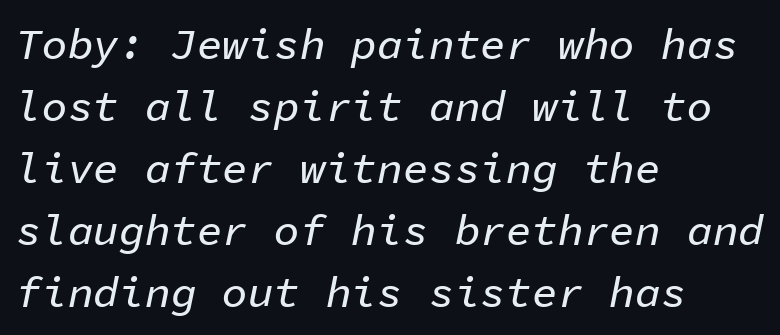
In CSS terms this would be text-align: left. The axis of the letterforms is tilted away from vertical. This sample keeps an unexceptional amount of space between lines. Rule under the text: the space is simply empty. Spacing verdict: monospaced, one width for all characters.
